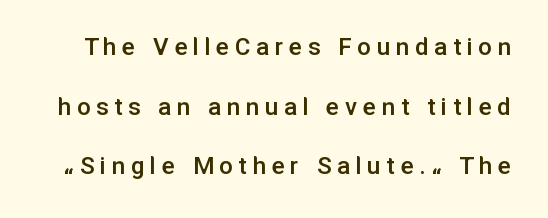
The image shows 27 px text type, upright; set loose line spacing (2.21x), unusually wide letter spacing (+0.21 em), not underlined.
